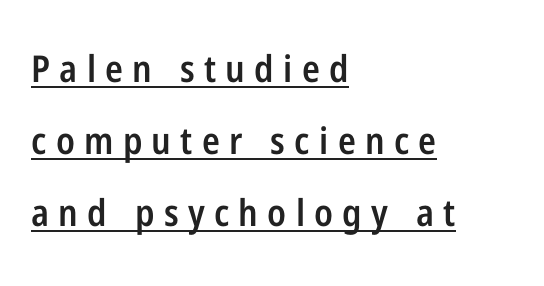
The image shows 37 px semibold, condensed sans-serif type, upright; set left-aligned, loose line spacing (1.95x), unusually wide letter spacing (+0.25 em), underlined; low stroke contrast and a medium x-height.
